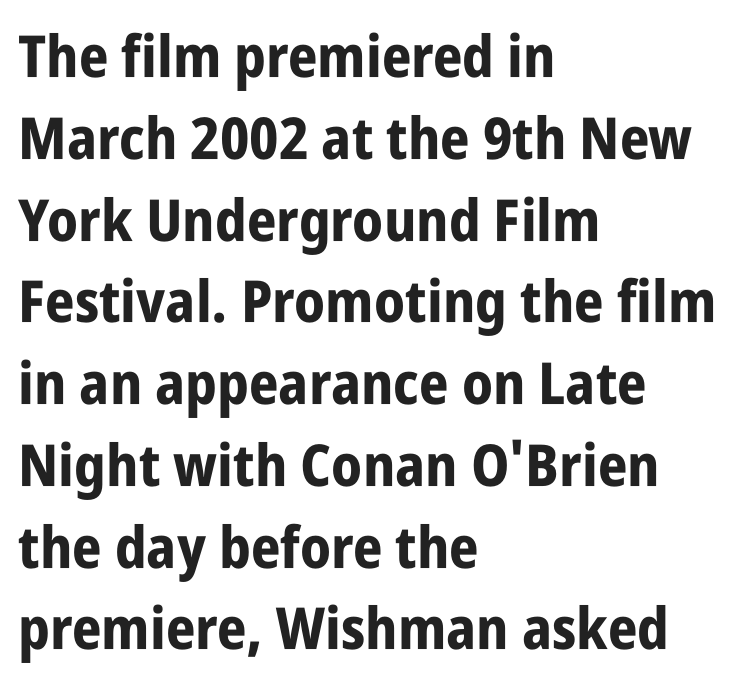
Q: Is the text bold? A: Yes.
Q: Is the text italic (slanted)? A: No, it is upright.
Q: Is the typeface a serif or a sans-serif typeface? A: Sans-serif.
Q: Is the text underlined? A: No.
Q: How is the paragraph aligned? A: Left-aligned.
Q: Is the spacing between letters normal or unusually wide? A: Normal.
Q: Is the spacing between lines tight, normal or loose? A: Normal.
Q: Width (condensed, normal, or wide)? A: Condensed.
Q: Stroke contrast? A: Low.
Q: x-height? A: Large.
Q: Monospaced? A: No.
